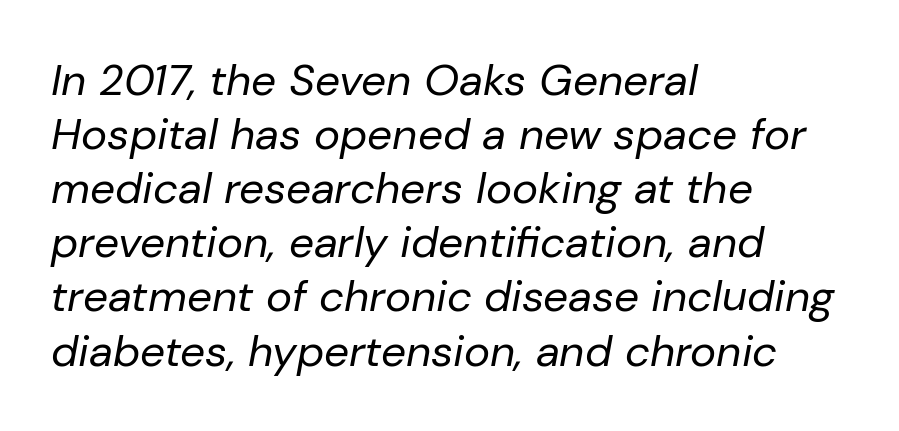
Weight: regular or lighter. These lines were composed using italics. Standard letterfit; no display-style spreading of the glyphs. Descenders hang freely into open space.
